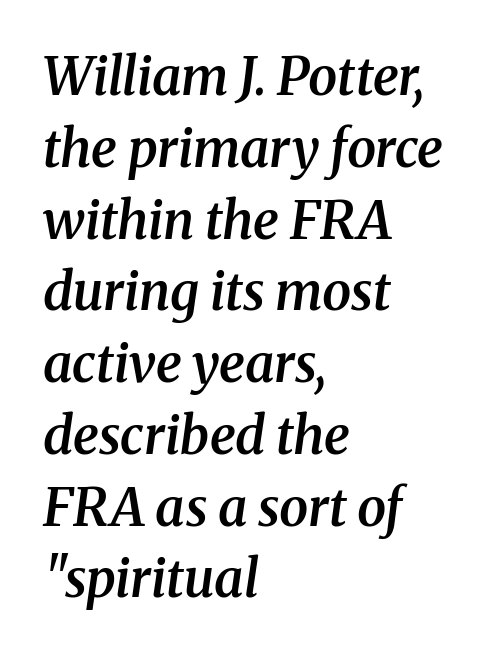
The image shows 52 px semibold serif type, italic (leaning right); set left-aligned, normal line spacing (1.38x), normal letter spacing, not underlined; medium stroke contrast and a medium x-height.
